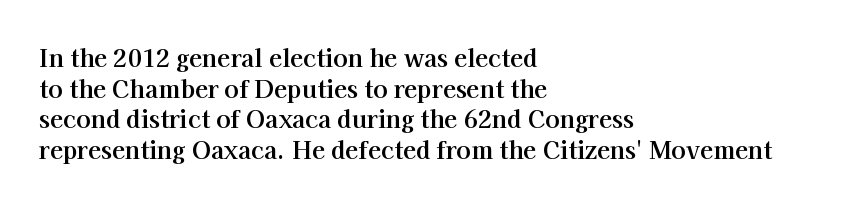
The image shows 24 px bold type, upright; set left-aligned, normal line spacing (1.28x), normal letter spacing, not underlined.
